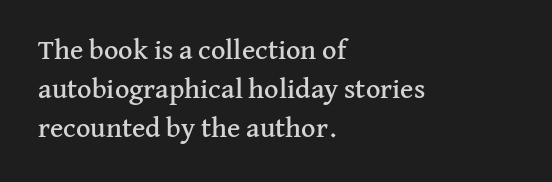
The image shows 28 px serif type, upright; set left-aligned, normal line spacing (1.39x), normal letter spacing, not underlined; medium stroke contrast and a medium x-height.
